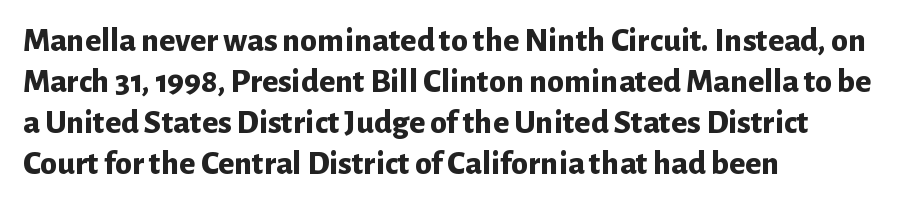
The image shows 34 px bold sans-serif type, upright; set left-aligned, line spacing 1.21x, normal letter spacing, not underlined; low stroke contrast and a medium x-height.
